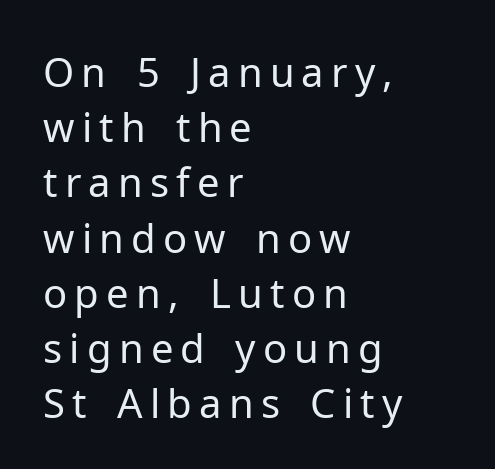
The image shows 40 px regular-weight sans-serif type, upright; set left-aligned, normal line spacing (1.38x), not underlined; low stroke contrast and a medium x-height.
